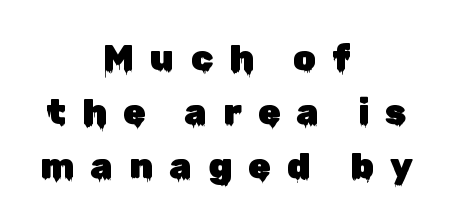
The image shows 36 px sans-serif type, upright; set centered, normal line spacing (1.5x), unusually wide letter spacing (+0.45 em), not underlined; low stroke contrast and a medium x-height.
